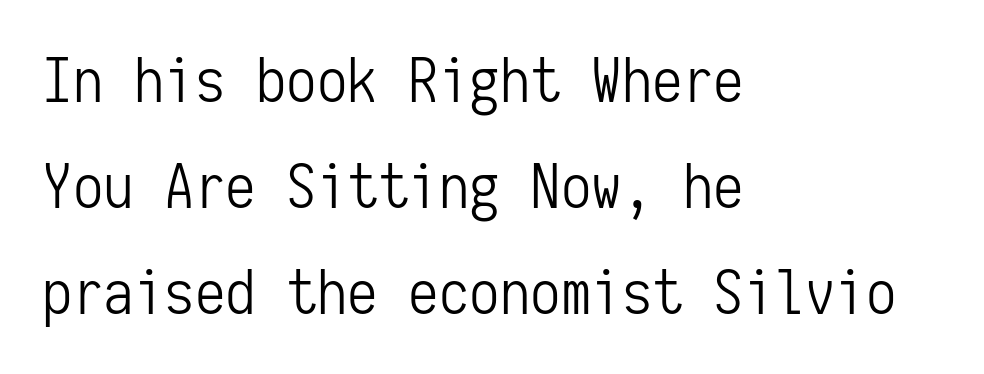
{"serif": "no", "italic": "no", "bold": "no", "weight": "light", "width": "condensed", "stroke_contrast": "low", "x_height": "medium", "monospaced": "yes", "underline": "no", "align": "left", "line_spacing_ratio": 1.74, "letter_spacing": "normal", "letter_spacing_em": 0.0, "glyph_px": 61}
